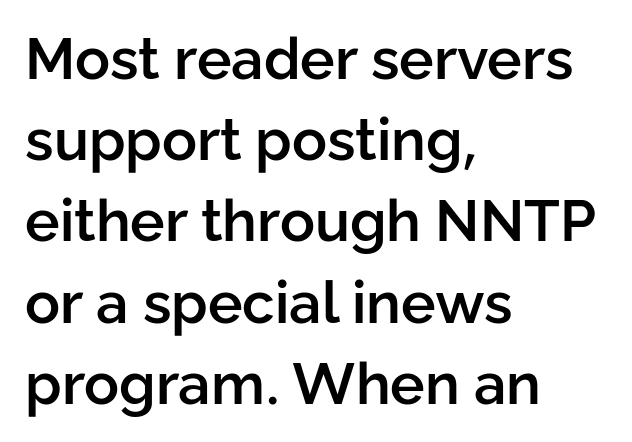
Reading down the column, the eye jumps a familiar distance to each next line. The lines are quadded left. Ordinary non-slanted type is in use. Is this a fixed-width face? No — the glyphs have proportional, varying widths. Its strokes are somewhat broadened, the hallmark of semibold type. The passage shown has conventional tracking throughout.
